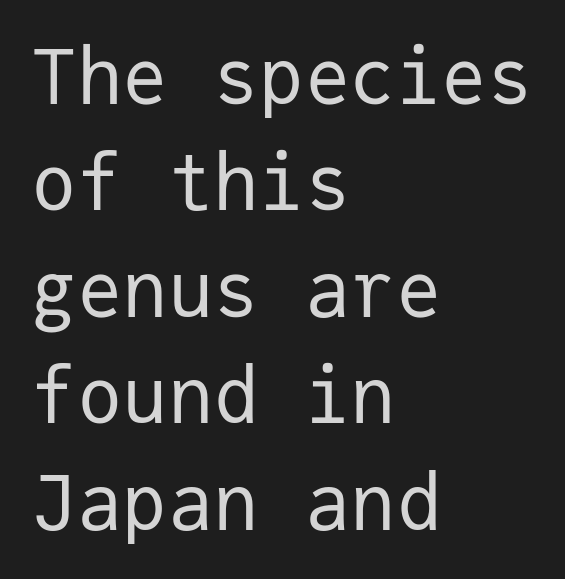
The image shows 76 px regular-weight sans-serif type, upright, monospaced; set left-aligned, normal line spacing (1.4x), normal letter spacing, not underlined; low stroke contrast and a medium x-height.
